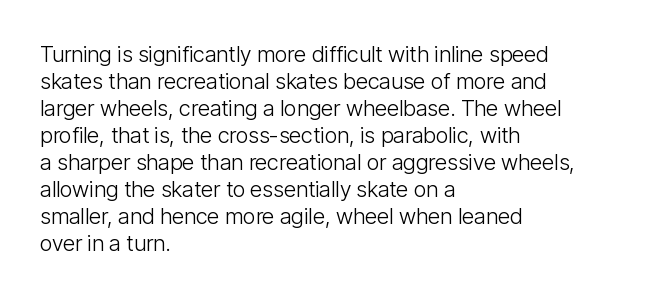
Beneath every word, the page is bare. The lettering holds an erect, upright posture throughout. Caption: face not bold, strokes unweighted. The gaps between neighbouring characters are ordinary and unremarkable.
